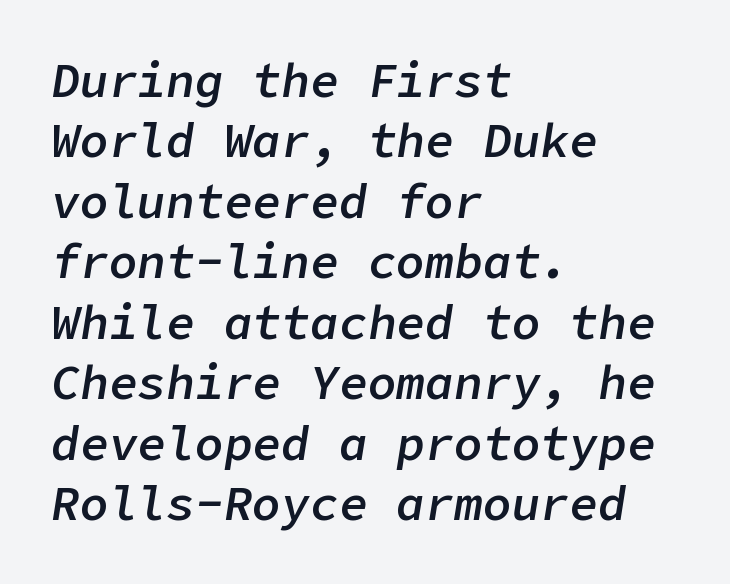
The lines in this sample share a left origin and differ only in where they stop. The string is rendered with underlining switched off. Standard letterfit; no display-style spreading of the glyphs. The typography opts for an oblique posture over an upright one. Weight: semibold (demi). Evenly set lines give the paragraph a standard silhouette.
